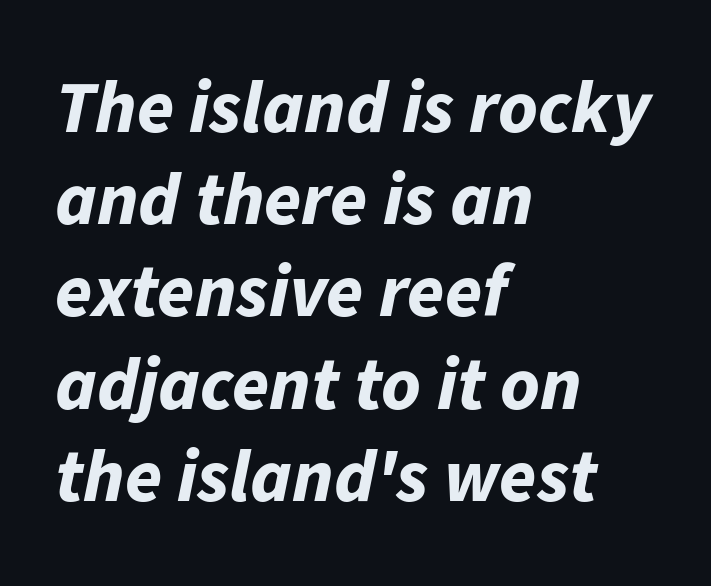
{"italic": "yes", "lean": "right", "slant_degrees": 11, "bold": "yes", "weight": "bold", "width": "normal", "stroke_contrast": "low", "x_height": "medium", "monospaced": "no", "underline": "no", "align": "left", "line_spacing_ratio": 1.23, "letter_spacing": "normal", "letter_spacing_em": 0.0, "glyph_px": 75}
